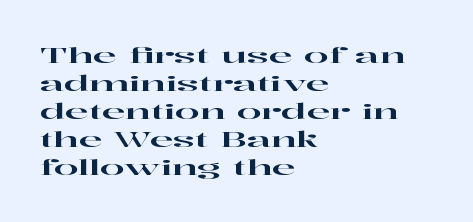
The image shows 22 px text type, upright; set left-aligned, normal line spacing (1.27x), normal letter spacing, not underlined.
